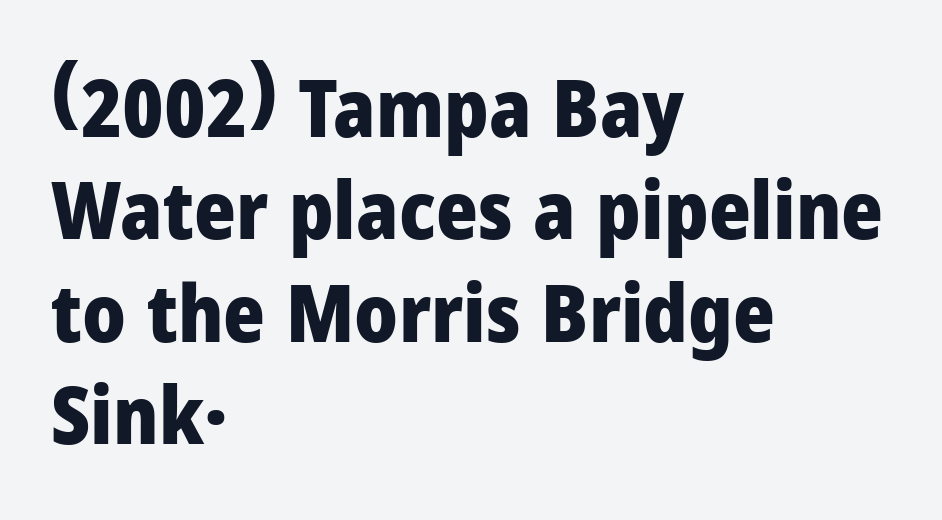
{"serif": "no", "italic": "no", "bold": "yes", "weight": "heavy", "width": "normal", "stroke_contrast": "low", "x_height": "medium", "monospaced": "no", "underline": "no", "align": "left", "line_spacing": "normal", "line_spacing_ratio": 1.28, "letter_spacing": "normal", "letter_spacing_em": 0.0, "glyph_px": 80}
